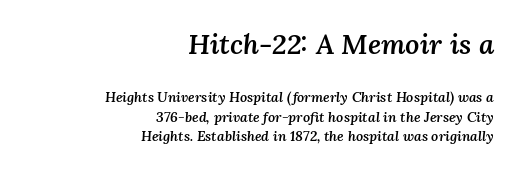
The image shows 28 px semibold type, italic (leaning right); set right-aligned, normal line spacing (1.41x), normal letter spacing, not underlined; the first (top) block is 2.0x larger; medium stroke contrast and a medium x-height.
